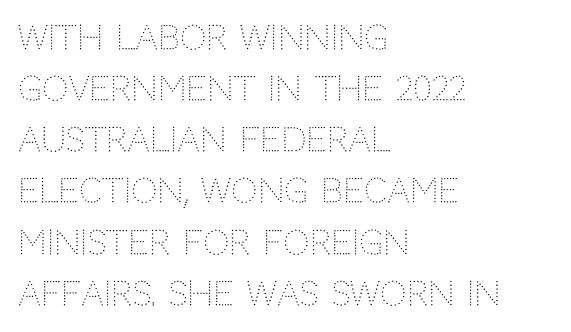
The rendering shows plain stroke endings on the letterforms — a sans-serif design. Italic: no, the glyphs are upright roman. Horizontally, the lines are justified to the leading edge only. You could not count columns in this text — the font is proportionally spaced.
